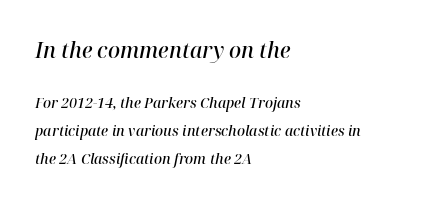
The image shows 21 px text type, italic (leaning right); set left-aligned, loose line spacing (1.98x), normal letter spacing, not underlined; the first (top) block is 1.5x larger.
